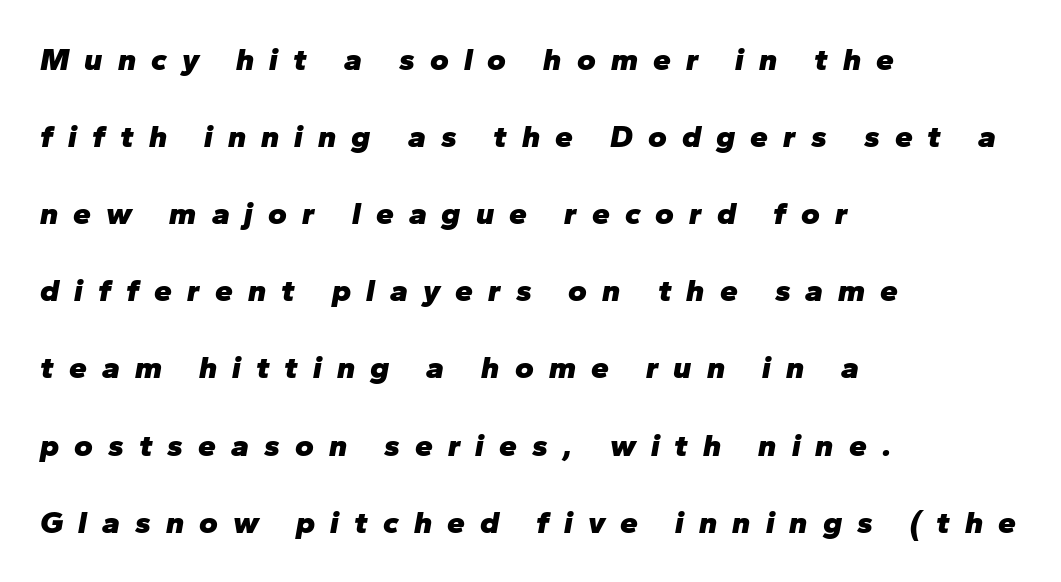
Q: Is the text bold? A: Yes.
Q: Is the text italic (slanted)? A: Yes, it leans right by about 10 degrees.
Q: Is the text underlined? A: No.
Q: How is the paragraph aligned? A: Left-aligned.
Q: Is the spacing between letters normal or unusually wide? A: Unusually wide.
Q: Is the spacing between lines tight, normal or loose? A: Loose.
Q: Width (condensed, normal, or wide)? A: Normal.
Q: Stroke contrast? A: Low.
Q: x-height? A: Medium.
Q: Monospaced? A: No.
